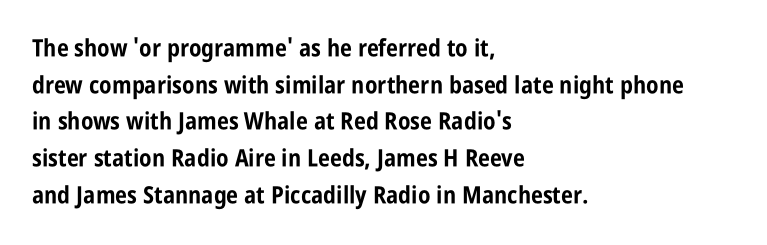
A typesetter would call this zero additional tracking. The letters stand upright; this is a roman face. Regular leading. The passage is arranged the way most books set body copy — flush left. Rule under the text: the space is simply empty. Strokes here are thick enough to call this a true bold.
